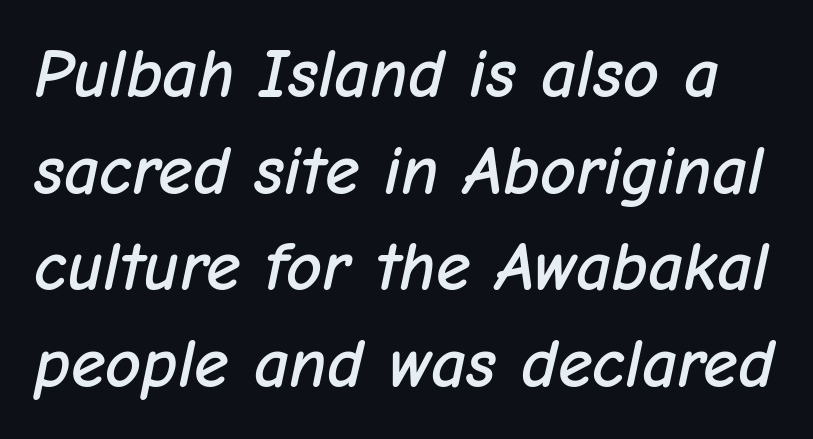
Q: Is the text italic (slanted)? A: Yes, it leans right by about 12 degrees.
Q: Is the text underlined? A: No.
Q: Is the spacing between letters normal or unusually wide? A: Normal.
Q: Is the spacing between lines tight, normal or loose? A: Normal.
Q: Width (condensed, normal, or wide)? A: Normal.
Q: Stroke contrast? A: Low.
Q: x-height? A: Medium.
Q: Monospaced? A: No.
